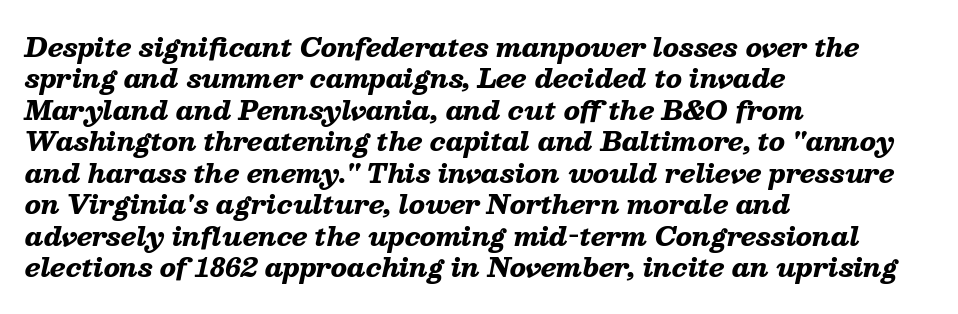
The image shows 25 px bold type, italic (leaning right); set left-aligned, normal line spacing (1.26x), normal letter spacing, not underlined.
